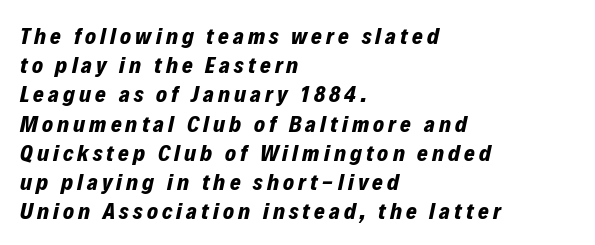
The image shows 23 px bold type, italic (leaning right); set left-aligned, normal line spacing (1.27x), not underlined.
